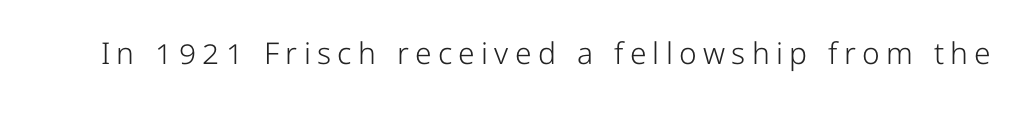
The image shows 30 px light sans-serif type, upright; set unusually wide letter spacing (+0.21 em), not underlined; low stroke contrast and a medium x-height.
